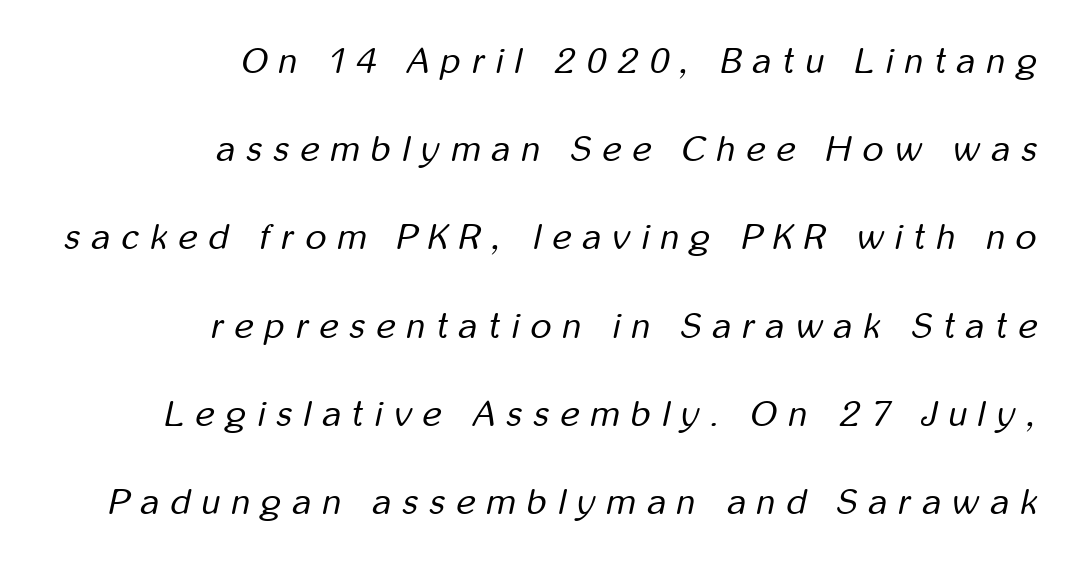
Slanted lettering throughout. This sample uses expanded letter spacing, leaving extra air between glyphs. Varying glyph widths throughout — classic text-font behaviour. Horizontal bands of white between lines are thick stripes. Rule under the text: the space is simply empty. Typeset ragged left — the right edge is the straight one.
